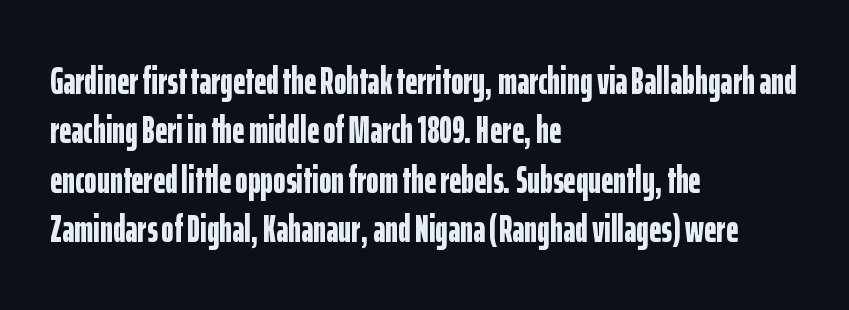
Q: Is the text bold? A: Yes.
Q: Is the text italic (slanted)? A: No, it is upright.
Q: Is the typeface a serif or a sans-serif typeface? A: Sans-serif.
Q: Is the text underlined? A: No.
Q: How is the paragraph aligned? A: Left-aligned.
Q: Is the spacing between letters normal or unusually wide? A: Normal.
Q: Is the spacing between lines tight, normal or loose? A: Normal.
Q: Width (condensed, normal, or wide)? A: Condensed.
Q: Stroke contrast? A: Low.
Q: x-height? A: Medium.
Q: Monospaced? A: No.
